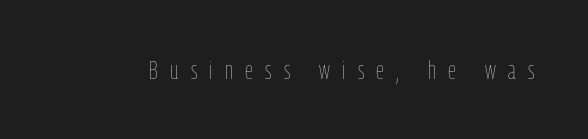
The image shows 25 px text type, upright; set unusually wide letter spacing (+0.49 em), not underlined.
